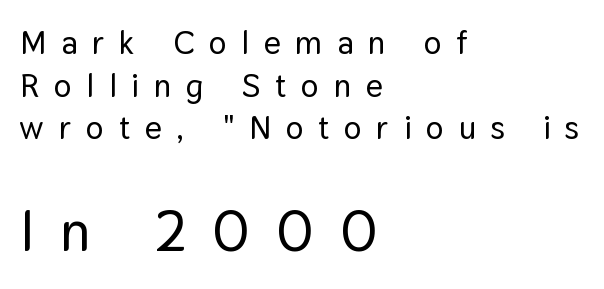
The image shows 57 px sans-serif type, upright; set left-aligned, normal line spacing (1.29x), unusually wide letter spacing (+0.45 em), not underlined; the second (bottom) block is 1.73x larger; low stroke contrast and a medium x-height.
